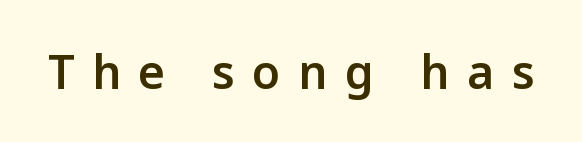
{"serif": "no", "italic": "no", "bold": "semi", "weight": "semibold", "width": "normal", "stroke_contrast": "low", "x_height": "medium", "monospaced": "no", "underline": "no", "letter_spacing": "wide", "letter_spacing_em": 0.38, "glyph_px": 46}
